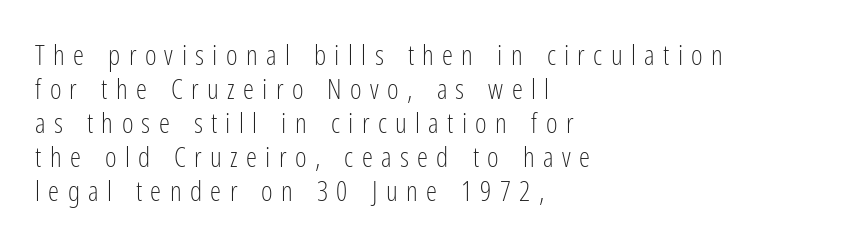
{"serif": "no", "italic": "no", "bold": "no", "weight": "light", "width": "condensed", "stroke_contrast": "low", "x_height": "medium", "monospaced": "no", "underline": "no", "align": "left", "line_spacing_ratio": 1.21, "letter_spacing": "wide", "letter_spacing_em": 0.3, "glyph_px": 28}
